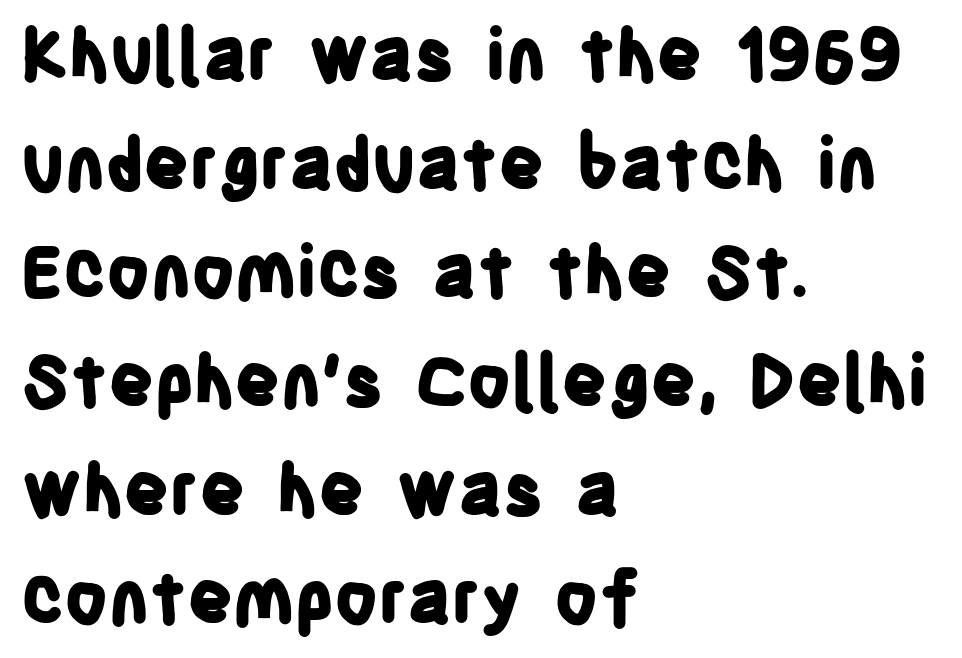
Q: Is the text bold? A: Yes.
Q: Is the text italic (slanted)? A: No, it is upright.
Q: Is the typeface a serif or a sans-serif typeface? A: Sans-serif.
Q: Is the text underlined? A: No.
Q: How is the paragraph aligned? A: Left-aligned.
Q: Is the spacing between letters normal or unusually wide? A: Normal.
Q: Is the spacing between lines tight, normal or loose? A: Normal.
Q: Width (condensed, normal, or wide)? A: Condensed.
Q: Stroke contrast? A: Low.
Q: x-height? A: Large.
Q: Monospaced? A: No.
